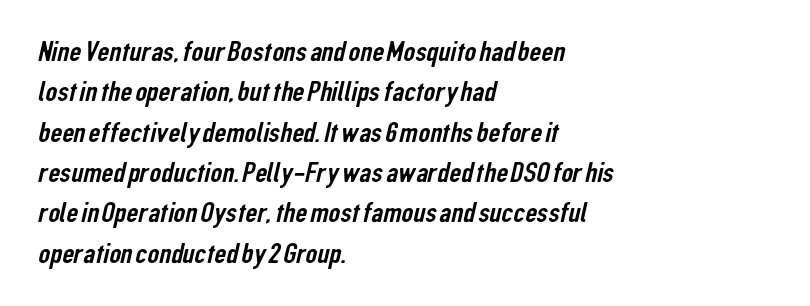
Q: Is the typeface a serif or a sans-serif typeface? A: Sans-serif.
Q: Is the text underlined? A: No.
Q: How is the paragraph aligned? A: Left-aligned.
Q: Is the spacing between letters normal or unusually wide? A: Normal.
Q: Is the spacing between lines tight, normal or loose? A: Normal.
Q: Width (condensed, normal, or wide)? A: Condensed.
Q: Stroke contrast? A: Low.
Q: x-height? A: Medium.
Q: Monospaced? A: No.
